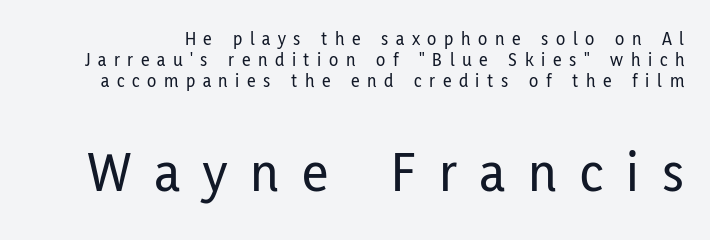
The lettering stays uniformly vertical, giving the passage a roman look. What kind of face is this? One without serifs — a sans. Note the varied advance widths — an 'i' is clearly narrower than an 'm'. Check under the words: just untouched page. Leading is clearly below the norm, producing a dense column.
